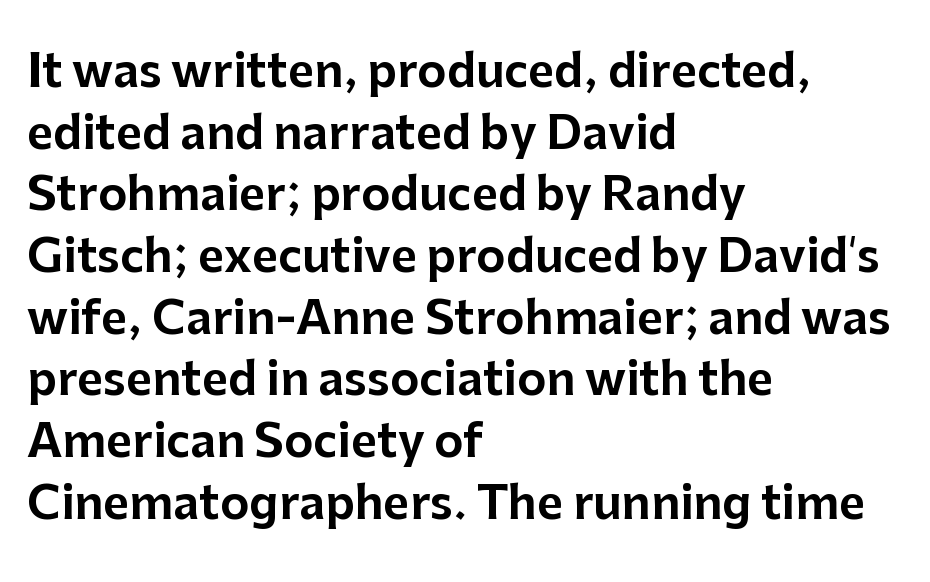
Q: Is the text italic (slanted)? A: No, it is upright.
Q: Is the typeface a serif or a sans-serif typeface? A: Sans-serif.
Q: Is the text underlined? A: No.
Q: How is the paragraph aligned? A: Left-aligned.
Q: Is the spacing between letters normal or unusually wide? A: Normal.
Q: Is the spacing between lines tight, normal or loose? A: Normal.
Q: Width (condensed, normal, or wide)? A: Normal.
Q: Stroke contrast? A: Low.
Q: x-height? A: Medium.
Q: Monospaced? A: No.
